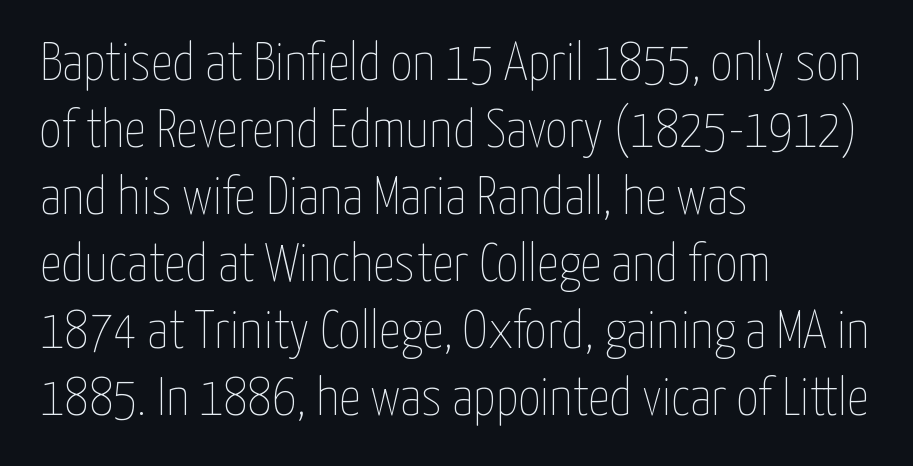
A classic flush-left, rag-right setting is used for this passage. Decoration check: the copy has no underline. This is not heavy type; no bold has been used. A typesetter would call this proportional, since set widths differ per character.
